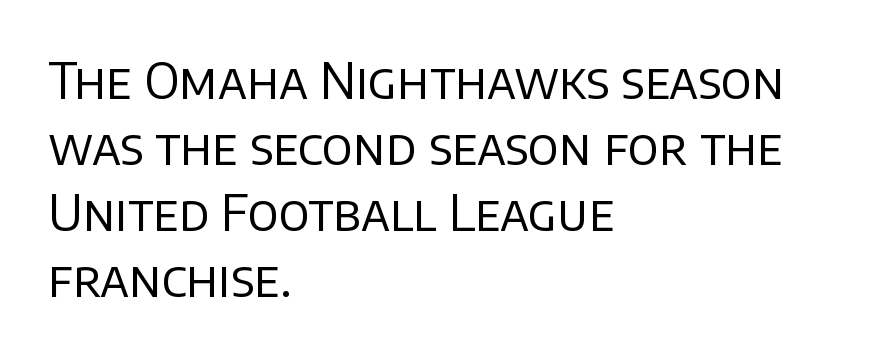
This sample is left-justified, so line endings fall wherever the words run out. The glyphs are unaccompanied by any horizontal stroke below them. No italicization has been applied; the sample stays upright. The font sits on the lighter half of the weight spectrum, regular included. The typeface chosen for these lines omits serifs. Leading: standard.
